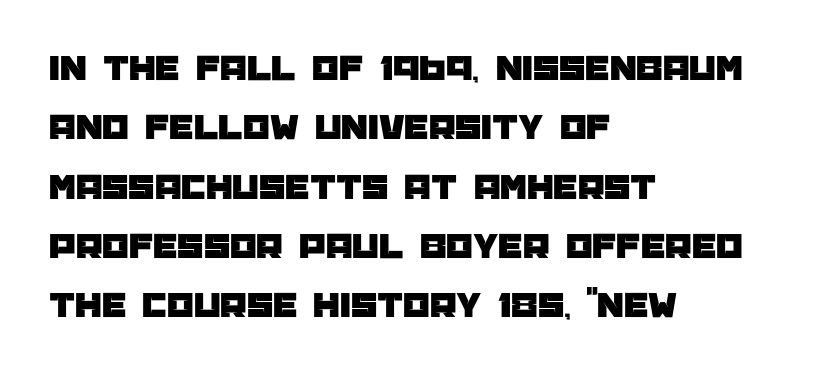
Each row of text sits above clean, open space. Do the letters lean? They stand straight. Do the characters align in a grid? No, the font is proportional. Reading down the block, your eye returns to a fixed left position each line.
